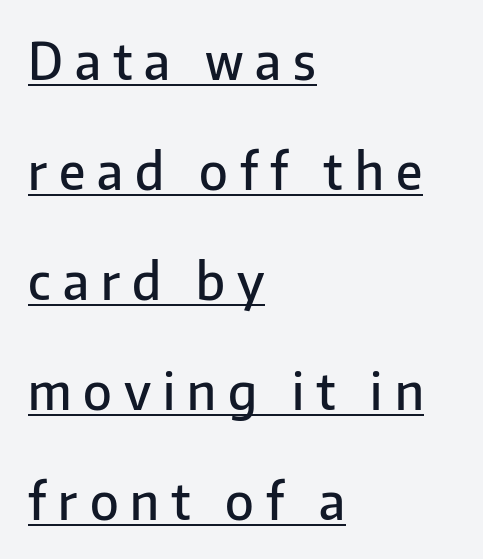
Q: Is the text bold? A: Semi-bold.
Q: Is the text italic (slanted)? A: No, it is upright.
Q: Is the typeface a serif or a sans-serif typeface? A: Sans-serif.
Q: Is the text underlined? A: Yes.
Q: How is the paragraph aligned? A: Left-aligned.
Q: Is the spacing between letters normal or unusually wide? A: Unusually wide.
Q: Is the spacing between lines tight, normal or loose? A: Loose.
Q: Width (condensed, normal, or wide)? A: Normal.
Q: Stroke contrast? A: Low.
Q: x-height? A: Medium.
Q: Monospaced? A: No.
